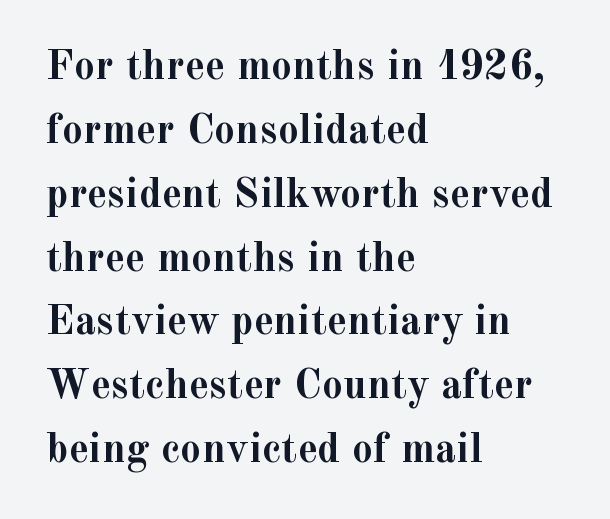
The image shows 42 px semibold serif type, upright; set left-aligned, normal line spacing (1.52x), normal letter spacing, not underlined; a small x-height.
